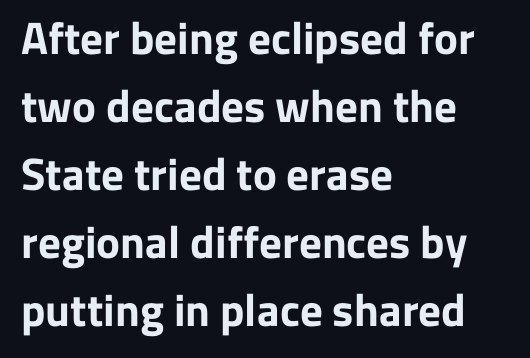
Q: Is the text bold? A: Yes.
Q: Is the text italic (slanted)? A: No, it is upright.
Q: Is the typeface a serif or a sans-serif typeface? A: Sans-serif.
Q: Is the text underlined? A: No.
Q: How is the paragraph aligned? A: Left-aligned.
Q: Is the spacing between letters normal or unusually wide? A: Normal.
Q: Is the spacing between lines tight, normal or loose? A: Normal.
Q: Width (condensed, normal, or wide)? A: Normal.
Q: Stroke contrast? A: Low.
Q: x-height? A: Medium.
Q: Monospaced? A: No.
